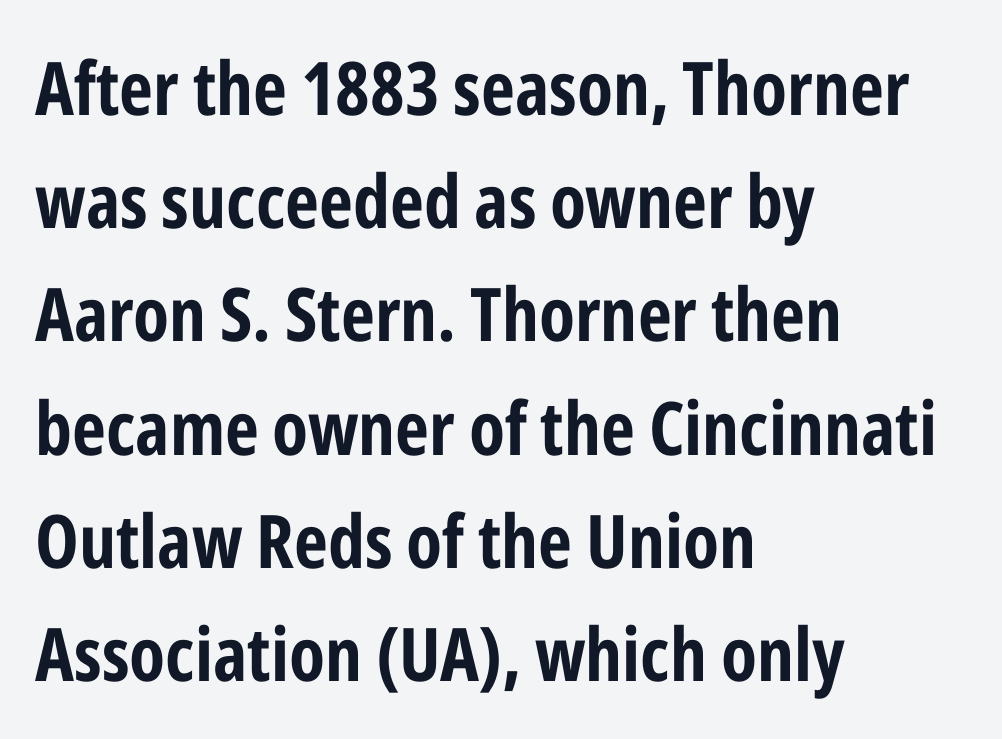
{"serif": "no", "italic": "no", "width": "condensed", "stroke_contrast": "low", "x_height": "medium", "monospaced": "no", "underline": "no", "align": "left", "line_spacing": "normal", "line_spacing_ratio": 1.53, "letter_spacing": "normal", "letter_spacing_em": 0.0, "glyph_px": 74}
